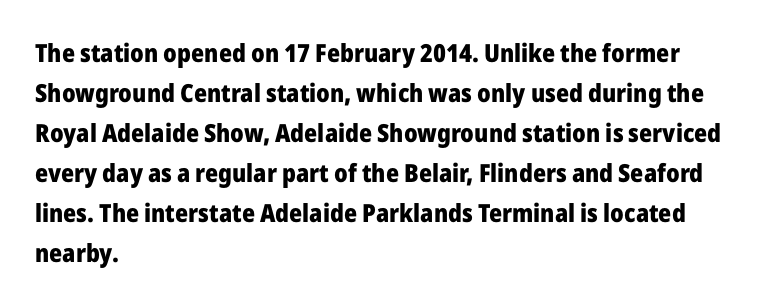
The image shows 25 px bold type, upright; set left-aligned, normal line spacing (1.6x), normal letter spacing, not underlined.
